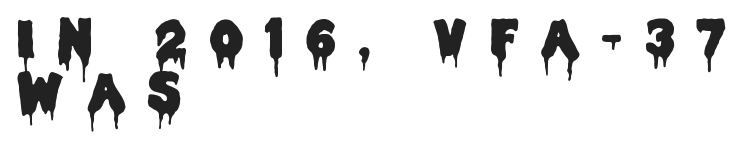
Q: Is the text italic (slanted)? A: No, it is upright.
Q: Is the typeface a serif or a sans-serif typeface? A: Sans-serif.
Q: Is the text underlined? A: No.
Q: How is the paragraph aligned? A: Left-aligned.
Q: Is the spacing between letters normal or unusually wide? A: Unusually wide.
Q: Is the spacing between lines tight, normal or loose? A: Tight.
Q: Width (condensed, normal, or wide)? A: Condensed.
Q: Stroke contrast? A: Low.
Q: x-height? A: Large.
Q: Monospaced? A: No.
